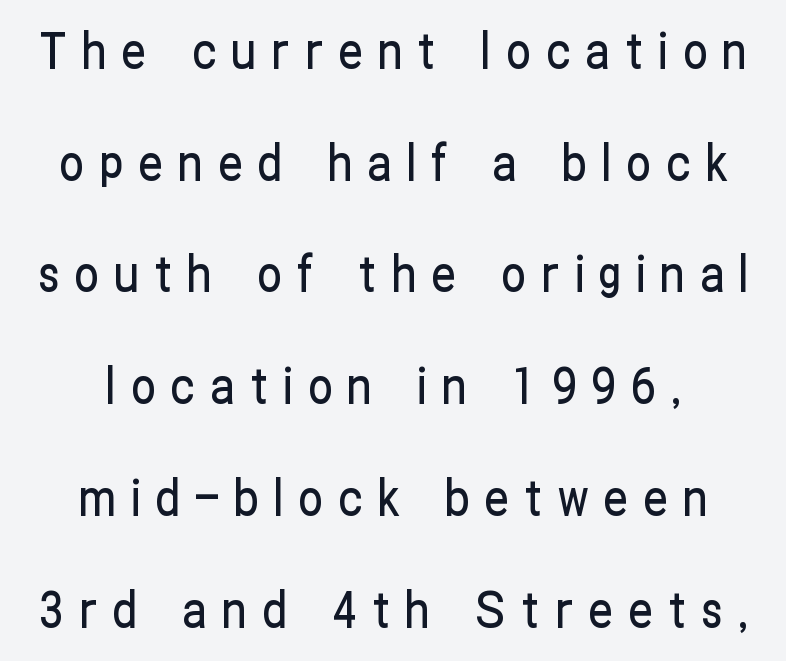
{"serif": "no", "italic": "no", "width": "condensed", "stroke_contrast": "low", "x_height": "medium", "monospaced": "no", "underline": "no", "line_spacing": "loose", "line_spacing_ratio": 2.28, "letter_spacing": "wide", "letter_spacing_em": 0.31, "glyph_px": 49}
